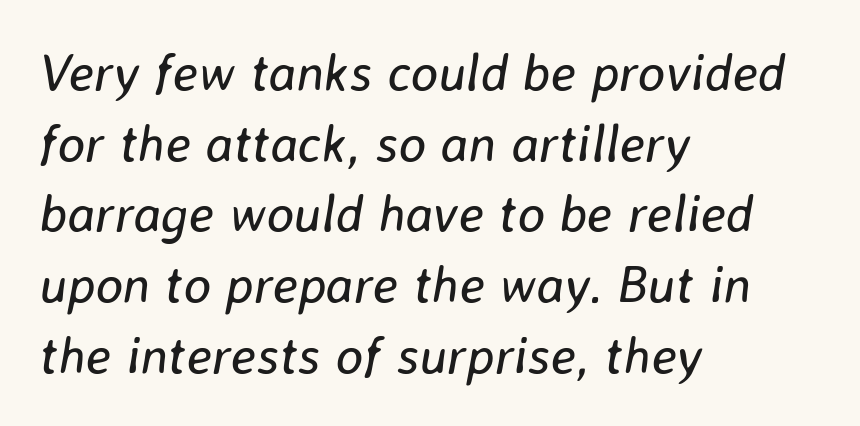
The image shows 52 px regular-weight type, italic (leaning right); set left-aligned, normal line spacing (1.36x), normal letter spacing, not underlined; low stroke contrast and a medium x-height.
